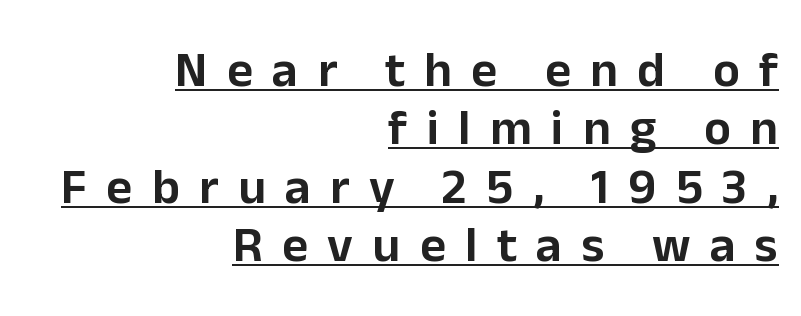
{"serif": "no", "italic": "no", "width": "normal", "stroke_contrast": "low", "x_height": "medium", "monospaced": "no", "underline": "yes", "align": "right", "line_spacing_ratio": 1.17, "letter_spacing": "wide", "letter_spacing_em": 0.39, "glyph_px": 50}
